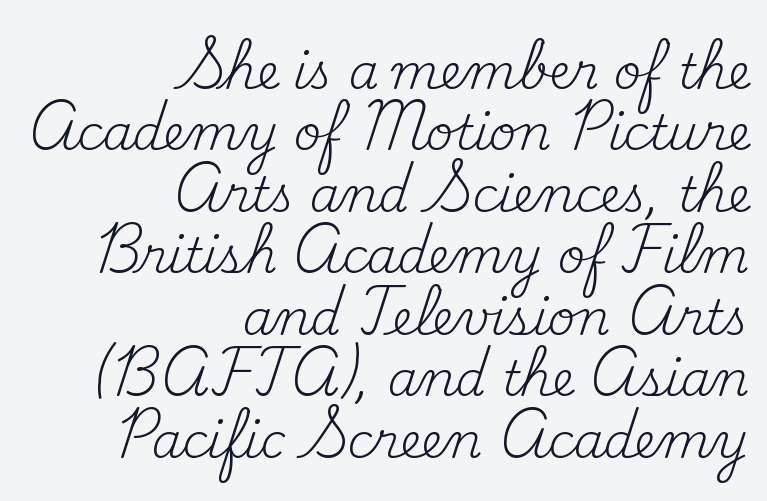
{"serif": "yes", "bold": "no", "weight": "regular", "width": "normal", "stroke_contrast": "medium", "x_height": "small", "monospaced": "no", "underline": "no", "align": "right", "line_spacing": "normal", "line_spacing_ratio": 1.28, "letter_spacing": "normal", "letter_spacing_em": 0.0, "glyph_px": 48}
